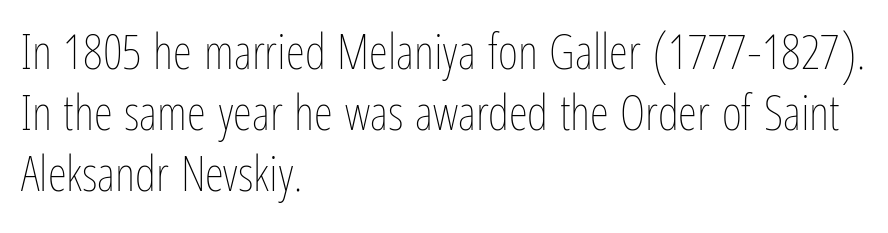
Each letter keeps its own natural width here, so spacing adapts to shape. The rendering uses a moderate line-height, typical for paragraphs. Reading down the block, your eye returns to a fixed left position each line. Inter-character spacing is left at the font's built-in metrics. Notice how the stems are strictly vertical — no italics here. Heft: none added — not bold.
